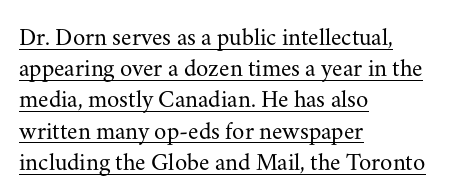
This sample carries an underscore along the baseline area. Teacher's note: observe the even left margin — that is flush-left alignment. The rows are spaced the way most documents space them. Every stem runs plumb, perpendicular to the baseline. Honestly, the letter spacing is just normal — you wouldn't notice it.
